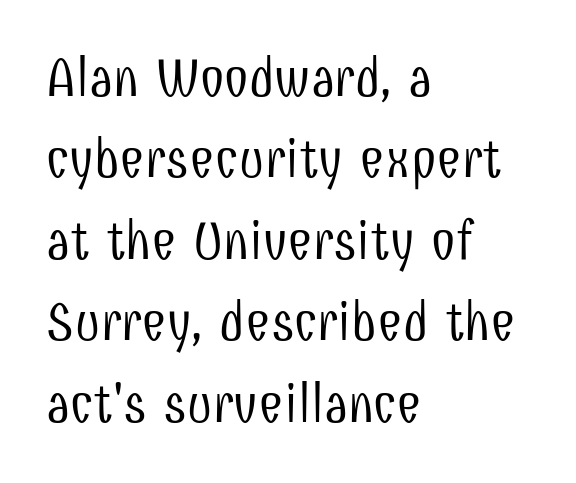
Q: Is the text bold? A: No.
Q: Is the text italic (slanted)? A: No, it is upright.
Q: Is the typeface a serif or a sans-serif typeface? A: Sans-serif.
Q: Is the text underlined? A: No.
Q: How is the paragraph aligned? A: Left-aligned.
Q: Is the spacing between letters normal or unusually wide? A: Normal.
Q: Is the spacing between lines tight, normal or loose? A: Normal.
Q: Width (condensed, normal, or wide)? A: Condensed.
Q: Stroke contrast? A: Low.
Q: x-height? A: Medium.
Q: Monospaced? A: No.
